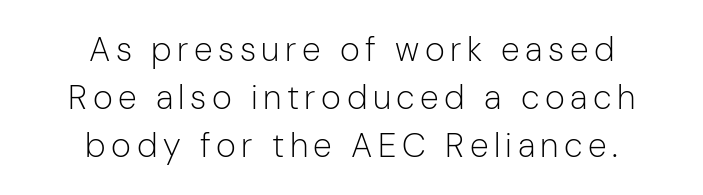
{"serif": "no", "italic": "no", "bold": "no", "weight": "light", "width": "normal", "stroke_contrast": "low", "x_height": "medium", "monospaced": "no", "underline": "no", "align": "center", "line_spacing": "normal", "line_spacing_ratio": 1.41, "glyph_px": 34}
